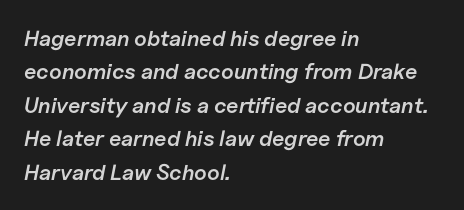
Q: Is the text bold? A: Semi-bold.
Q: Is the text italic (slanted)? A: Yes, it leans right by about 11 degrees.
Q: Is the text underlined? A: No.
Q: How is the paragraph aligned? A: Left-aligned.
Q: Is the spacing between letters normal or unusually wide? A: Normal.
Q: Is the spacing between lines tight, normal or loose? A: Normal.
